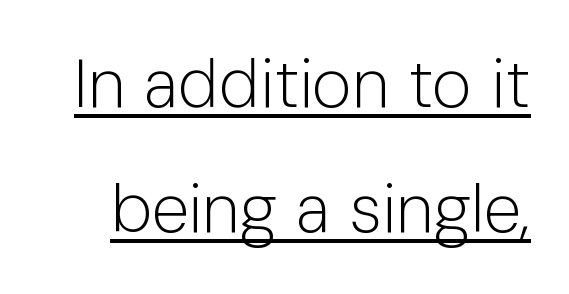
Compared with typical body copy, the letter spacing here is the same. Does a line run under the words? Yes, clearly. Does the lettering tilt? It doesn't — this is upright. This sample has the flowing, uneven cadence of proportional lettering. Weight: regular or lighter. A sans-serif font was chosen for this passage.
